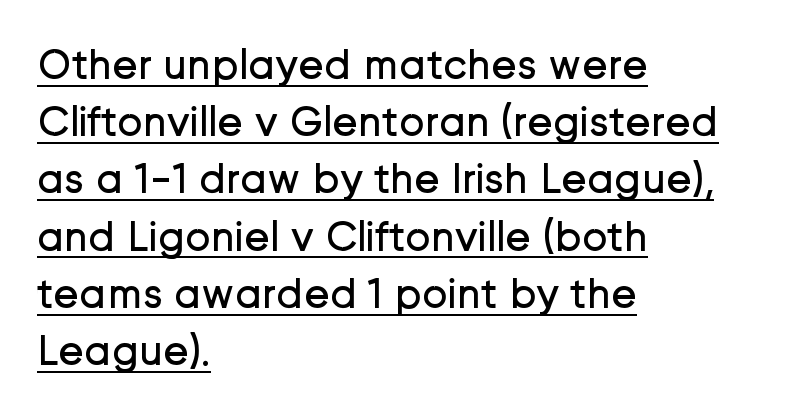
No extra ink here — the face is not bold. The letters sit at their default tracking, neither squeezed nor spread. Think of a printed novel: that variable character pitch is what you see here. Letterform terminals end flat and unadorned throughout the passage.
